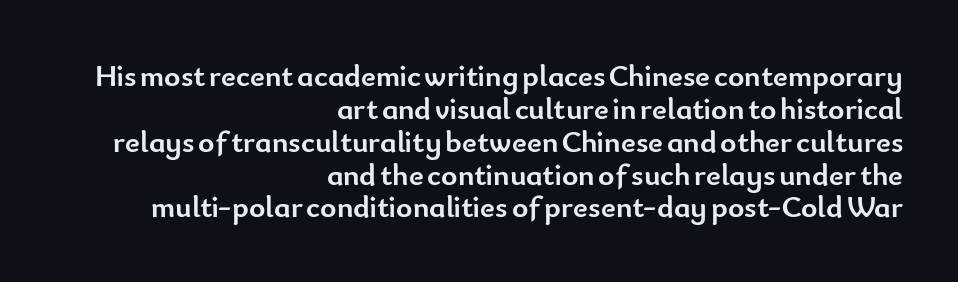
Layout note: lines flush right. Regarding serifs, this sample does without them. What's the leading like? Squeezed, with rows nearly overlapping. Only glyphs here, with clear space below each row.
